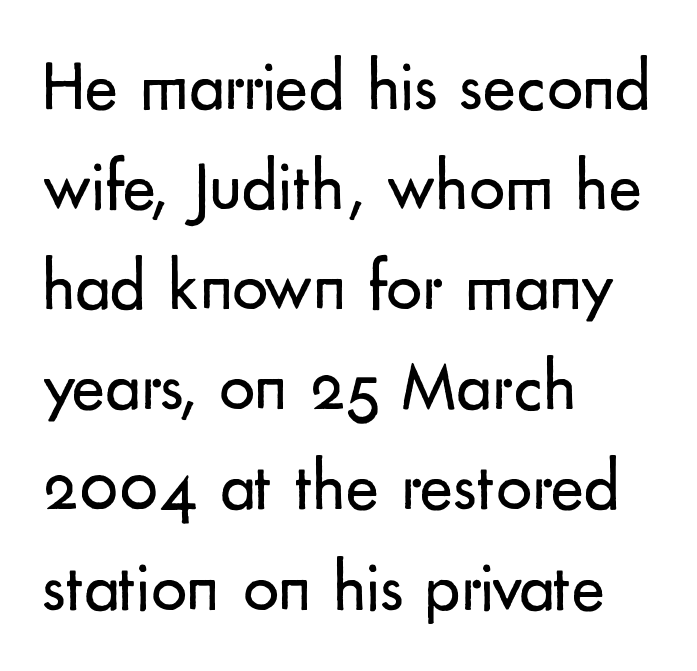
{"serif": "no", "italic": "no", "bold": "no", "weight": "regular", "width": "normal", "stroke_contrast": "low", "x_height": "small", "monospaced": "no", "underline": "no", "align": "left", "line_spacing": "normal", "line_spacing_ratio": 1.41, "letter_spacing": "normal", "letter_spacing_em": 0.0, "glyph_px": 71}
